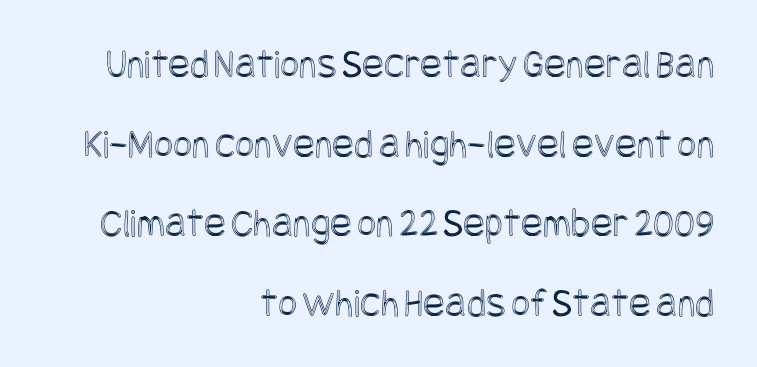
Q: Is the text italic (slanted)? A: No, it is upright.
Q: Is the text underlined? A: No.
Q: How is the paragraph aligned? A: Right-aligned.
Q: Is the spacing between letters normal or unusually wide? A: Normal.
Q: Is the spacing between lines tight, normal or loose? A: Loose.
Q: Width (condensed, normal, or wide)? A: Condensed.
Q: x-height? A: Large.
